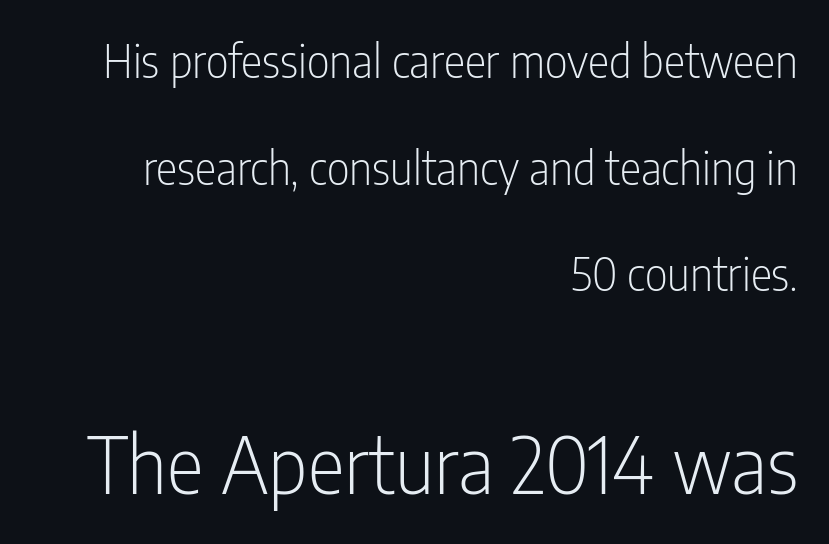
{"serif": "no", "italic": "no", "bold": "no", "weight": "light", "width": "condensed", "stroke_contrast": "low", "x_height": "medium", "monospaced": "no", "underline": "no", "align": "right", "line_spacing": "loose", "line_spacing_ratio": 2.37, "letter_spacing": "normal", "letter_spacing_em": 0.0, "larger_block": "second", "size_ratio": 1.73, "glyph_px": 78}
